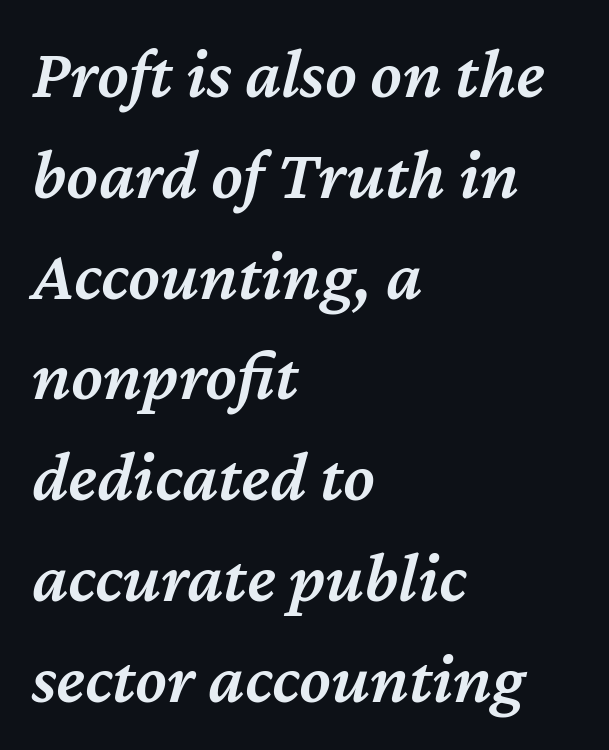
{"italic": "yes", "lean": "right", "slant_degrees": 12, "bold": "semi", "weight": "semibold", "width": "normal", "stroke_contrast": "medium", "x_height": "medium", "monospaced": "no", "underline": "no", "align": "left", "line_spacing": "normal", "line_spacing_ratio": 1.4, "letter_spacing": "normal", "letter_spacing_em": 0.0, "glyph_px": 72}
